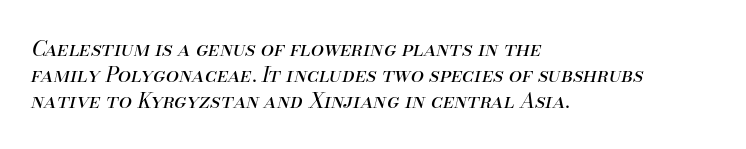
Q: Is the text bold? A: No.
Q: Is the text italic (slanted)? A: Yes, it leans right by about 13 degrees.
Q: Is the text underlined? A: No.
Q: How is the paragraph aligned? A: Left-aligned.
Q: Is the spacing between letters normal or unusually wide? A: Normal.
